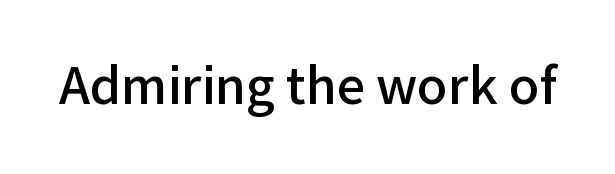
The tracking reads as untouched default to a designer's eye. The passage shown is typed in a proportional face where columns would drift. Posture: straight, roman, zero tilt. Type style note: lacks serifs. Unmarked baselines from the first word to the last.
